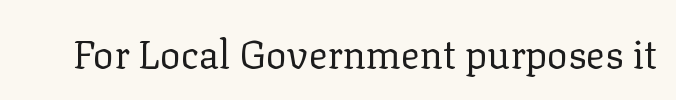
Is this a heavy cut? Hardly; it is regular or lighter. Italic? Not at all — the glyphs are vertical. The face used here is proportionally spaced, like ordinary book or web type. The line texture is even and compact thanks to regular tracking.
